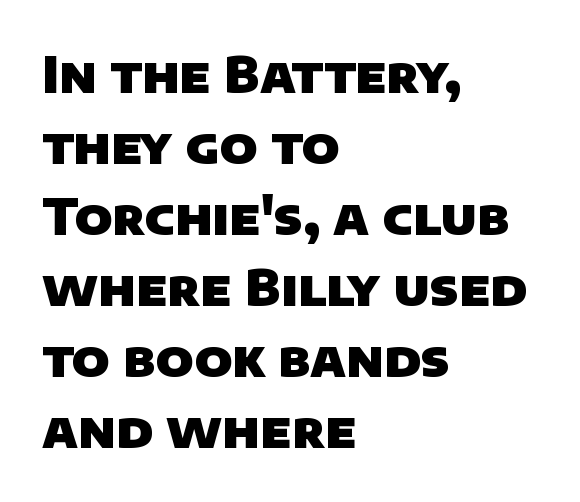
Q: Is the text bold? A: Yes.
Q: Is the typeface a serif or a sans-serif typeface? A: Sans-serif.
Q: Is the text underlined? A: No.
Q: How is the paragraph aligned? A: Left-aligned.
Q: Is the spacing between letters normal or unusually wide? A: Normal.
Q: Is the spacing between lines tight, normal or loose? A: Normal.
Q: Width (condensed, normal, or wide)? A: Normal.
Q: Stroke contrast? A: Low.
Q: x-height? A: Large.
Q: Monospaced? A: No.
